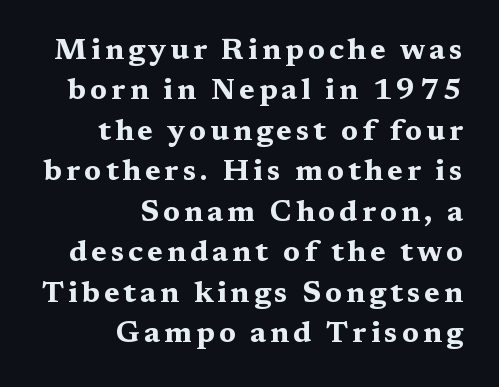
The image shows 30 px bold, wide serif type, upright; set right-aligned, normal line spacing (1.35x), not underlined; medium stroke contrast and a medium x-height.
